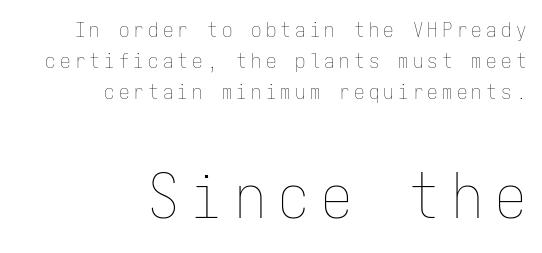
The image shows 62 px thin, condensed type, upright, monospaced; set right-aligned, normal line spacing (1.47x), unusually wide letter spacing (+0.2 em), not underlined; the second (bottom) block is 2.95x larger; low stroke contrast and a medium x-height.
